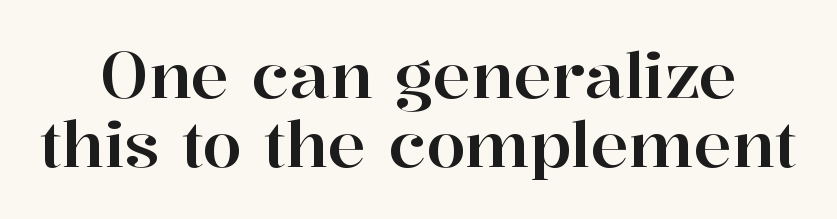
Notice how descenders almost collide with the ascenders below — that's tight leading. Observe the ordinary spacing: letters are neighbours, not strangers. This sample has the flowing, uneven cadence of proportional lettering. Quick note: underline off. The specimen reads as upright at a glance. Look at the bottom of the vertical strokes: they flare into serifs here.
